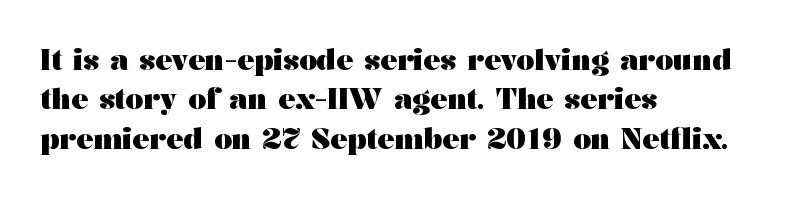
{"serif": "yes", "italic": "no", "bold": "yes", "weight": "heavy", "width": "wide", "stroke_contrast": "medium", "x_height": "medium", "monospaced": "no", "underline": "no", "align": "left", "line_spacing": "normal", "line_spacing_ratio": 1.41, "letter_spacing": "normal", "letter_spacing_em": 0.0, "glyph_px": 28}
